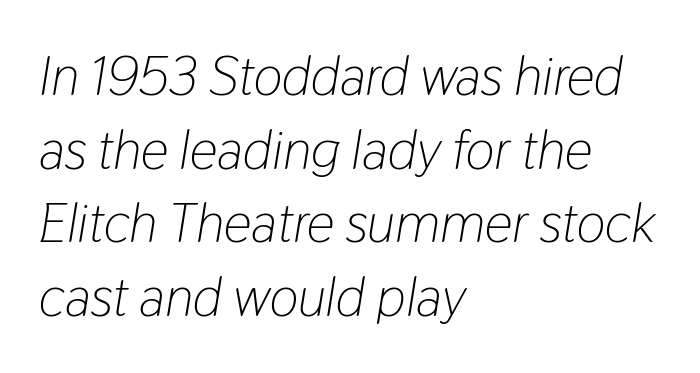
A bare baseline throughout the passage. The face used here is proportionally spaced, like ordinary book or web type. How would I describe the line gaps? Plain and ordinary. Tracking here is standard; glyphs follow each other at the usual distance. The font is comparable to plain body text, perhaps lighter.
